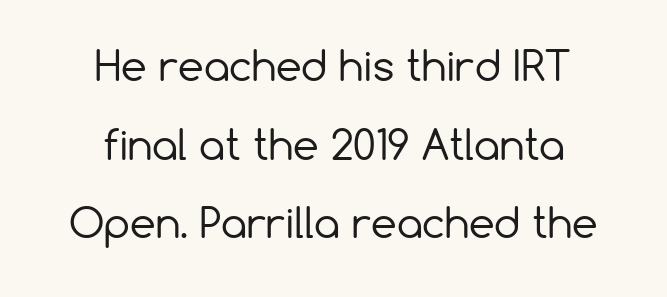
The image shows 41 px regular-weight sans-serif type, upright; set centered, loose line spacing (1.92x), normal letter spacing, not underlined; low stroke contrast and a medium x-height.
